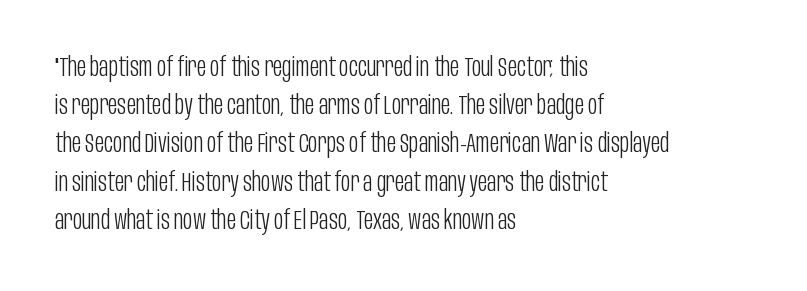
Q: Is the text bold? A: No.
Q: Is the text italic (slanted)? A: No, it is upright.
Q: Is the text underlined? A: No.
Q: How is the paragraph aligned? A: Left-aligned.
Q: Is the spacing between letters normal or unusually wide? A: Normal.
Q: Is the spacing between lines tight, normal or loose? A: Normal.
